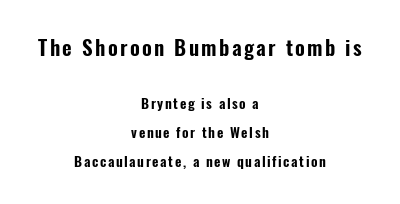
{"italic": "no", "underline": "no", "align": "center", "line_spacing": "loose", "line_spacing_ratio": 2.06, "larger_block": "first", "size_ratio": 1.5, "glyph_px": 21}
